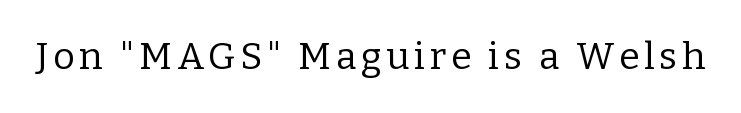
Character widths vary here, with narrow letters taking less room than wide ones. Descenders are the only things crossing below the line. In terms of posture, this sample is upright. Weight: in the light-to-regular range. The passage shown is typeset with a serif family.
